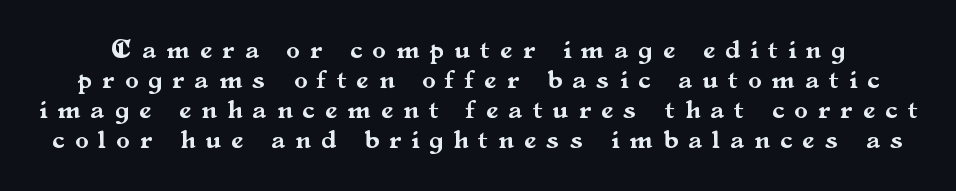
The image shows 27 px text type, upright; set tight line spacing (1.11x), unusually wide letter spacing (+0.39 em), not underlined.
